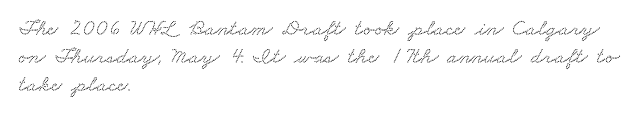
Spacing between characters is what you'd get straight out of the box. No word sits above an underline. Casual observation: everything's shoved over to the left.
